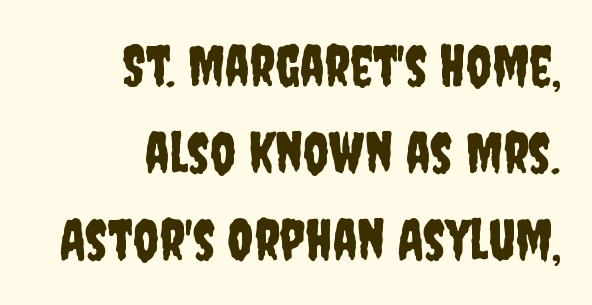
Q: Is the text italic (slanted)? A: No, it is upright.
Q: Is the typeface a serif or a sans-serif typeface? A: Sans-serif.
Q: Is the text underlined? A: No.
Q: How is the paragraph aligned? A: Right-aligned.
Q: Is the spacing between letters normal or unusually wide? A: Normal.
Q: Is the spacing between lines tight, normal or loose? A: Normal.
Q: Width (condensed, normal, or wide)? A: Condensed.
Q: Stroke contrast? A: Low.
Q: x-height? A: Large.
Q: Monospaced? A: No.
